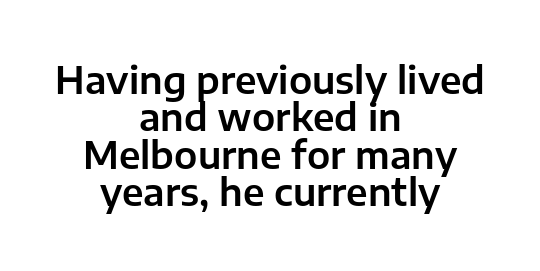
The typesetter chose a symmetrical, centered arrangement here. These lines huddle together more closely than default settings would place them. The lettering stays uniformly vertical, giving the passage a roman look. Descender tails drop into unmarked territory.
